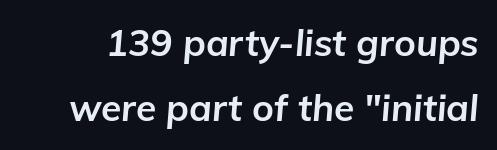
The letters are slanted; this is an italic face. A clean baseline with only descenders dipping below it. Here the designer chose a conventional face with non-uniform glyph widths. The face used here is rendered with its standard letterfit.
